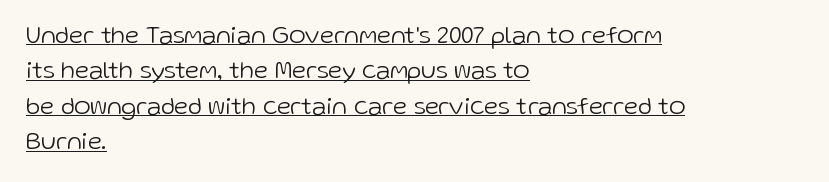
All the whitespace from short lines collects on the right. Upright lettering throughout. Each line of the rendering has a horizontal stroke beneath the glyphs. The designer left line spacing at the default. Look at the tracking — it's just the regular setting, nothing added. Counters stay open thanks to moderate or lighter strokes.
